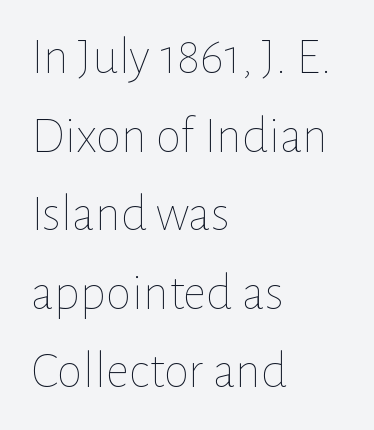
Is this a fixed-width face? No — the glyphs have proportional, varying widths. Unmarked baselines from the first word to the last. Ordinary non-slanted type is in use. This rendering leaves character spacing at its baseline value. Typeset ragged right — the left edge is the straight one. This sample keeps an unexceptional amount of space between lines.
